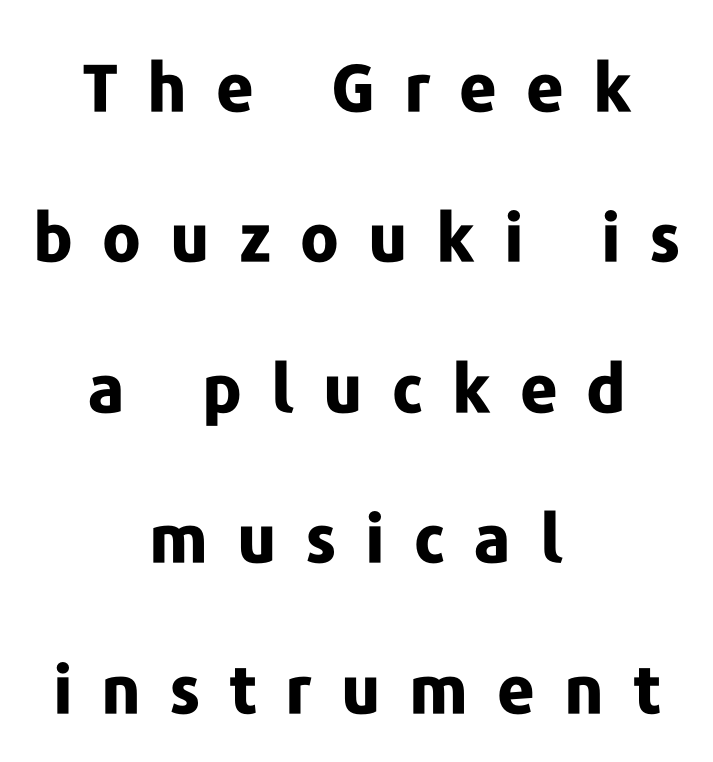
{"serif": "no", "italic": "no", "bold": "yes", "weight": "bold", "width": "normal", "stroke_contrast": "low", "x_height": "medium", "monospaced": "no", "underline": "no", "align": "center", "line_spacing": "loose", "line_spacing_ratio": 2.28, "letter_spacing": "wide", "letter_spacing_em": 0.44, "glyph_px": 66}
